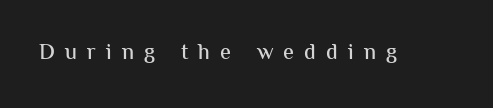
The image shows 22 px text type, upright; set unusually wide letter spacing (+0.46 em), not underlined.
